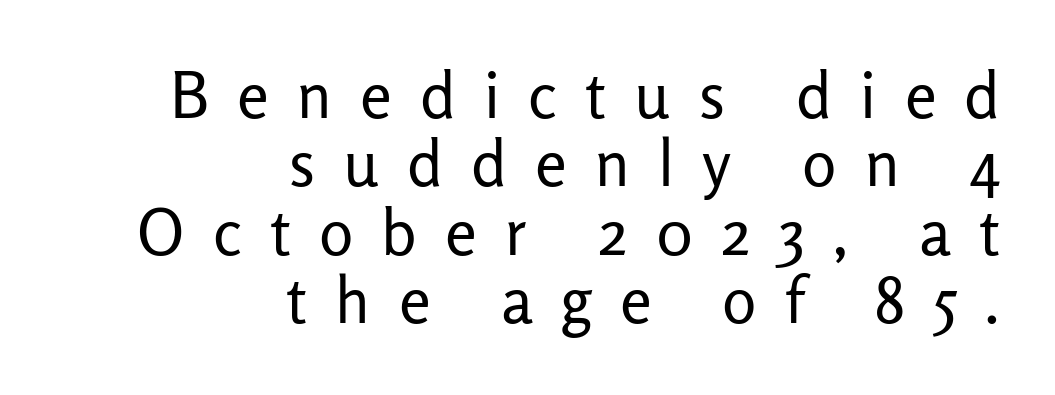
Caption: expanded tracking, letters set apart. Here the designer chose a conventional face with non-uniform glyph widths. Nope, not italic — everything's standing straight. No extra ink here — the face is not bold. Nope, no serifs anywhere on these letters. Typeset ragged left — the right edge is the straight one.
